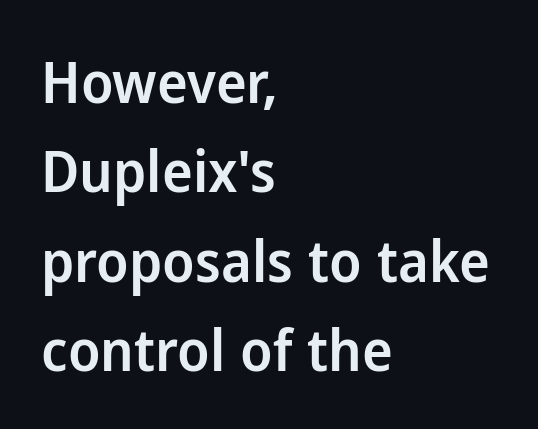
The image shows 58 px semibold sans-serif type, upright; set left-aligned, normal line spacing (1.54x), normal letter spacing, not underlined; low stroke contrast and a medium x-height.
